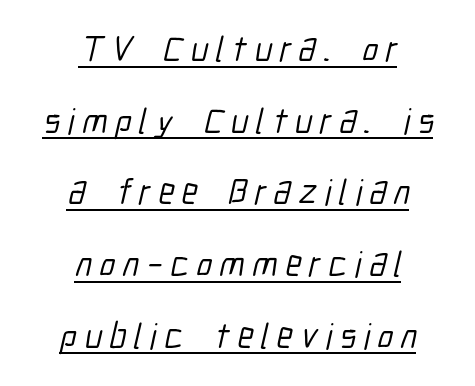
{"serif": "no", "width": "condensed", "stroke_contrast": "low", "x_height": "medium", "monospaced": "no", "underline": "yes", "align": "center", "line_spacing": "loose", "line_spacing_ratio": 1.99, "letter_spacing": "wide", "letter_spacing_em": 0.21, "glyph_px": 36}
